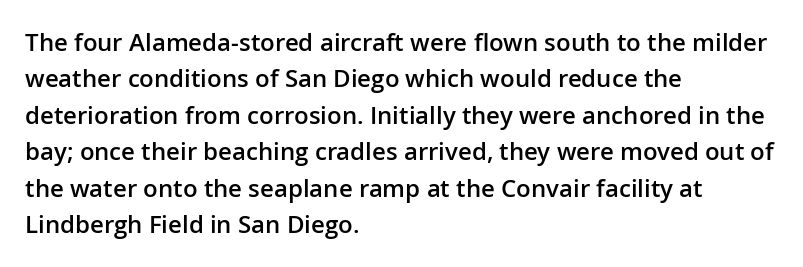
Q: Is the text bold? A: Semi-bold.
Q: Is the text italic (slanted)? A: No, it is upright.
Q: Is the text underlined? A: No.
Q: How is the paragraph aligned? A: Left-aligned.
Q: Is the spacing between letters normal or unusually wide? A: Normal.
Q: Is the spacing between lines tight, normal or loose? A: Normal.
